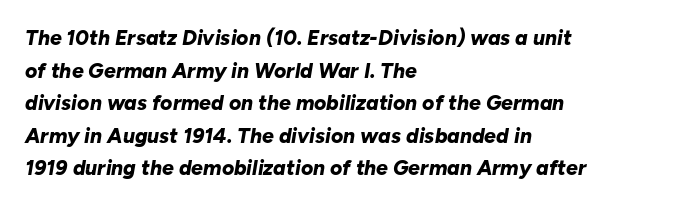
{"italic": "yes", "lean": "right", "slant_degrees": 10, "bold": "yes", "underline": "no", "align": "left", "line_spacing": "normal", "line_spacing_ratio": 1.55, "letter_spacing": "normal", "letter_spacing_em": 0.0, "glyph_px": 21}
